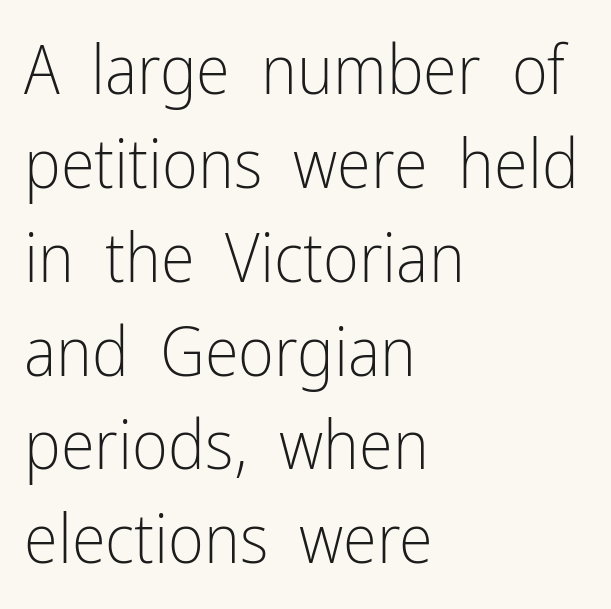
The rows are spaced the way most documents space them. Style check: upright. The typeface chosen for these lines omits serifs. The space directly below the letters is spotless.
